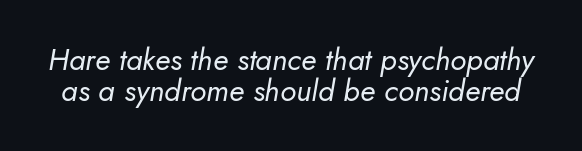
Q: Is the text bold? A: No.
Q: Is the text italic (slanted)? A: Yes, it leans right by about 5 degrees.
Q: Is the text underlined? A: No.
Q: Is the spacing between letters normal or unusually wide? A: Normal.
Q: Is the spacing between lines tight, normal or loose? A: Tight.
Q: Width (condensed, normal, or wide)? A: Normal.
Q: Stroke contrast? A: Low.
Q: x-height? A: Small.
Q: Monospaced? A: No.
